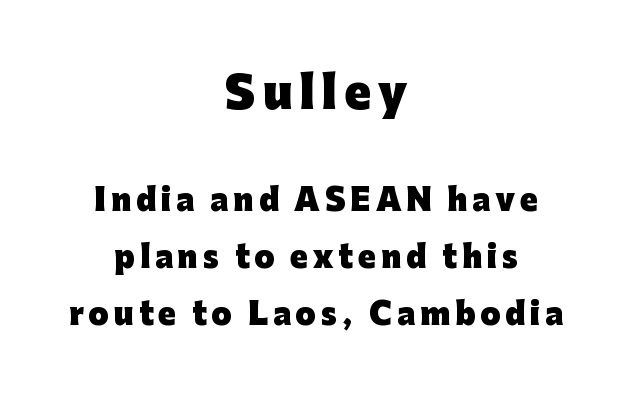
When letters stand straight like this, we call the style roman or upright. Underline: absent. Nope, no serifs anywhere on these letters. The passage shown is emphatically bold.
